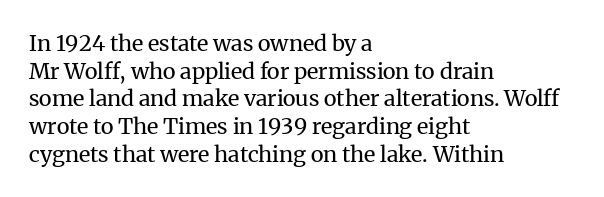
Q: Is the text bold? A: No.
Q: Is the text italic (slanted)? A: No, it is upright.
Q: Is the text underlined? A: No.
Q: How is the paragraph aligned? A: Left-aligned.
Q: Is the spacing between letters normal or unusually wide? A: Normal.
Q: Is the spacing between lines tight, normal or loose? A: Normal.
